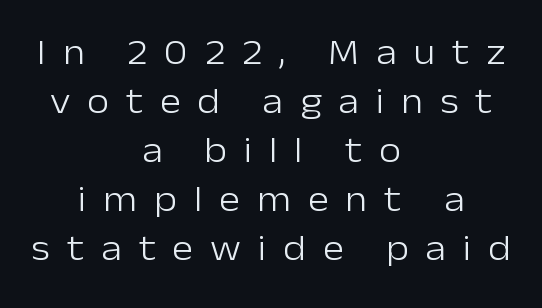
No word sits above an underline. Each new line begins a customary step beneath the previous one. This rendering employs a face without finishing strokes, i.e., a sans-serif. Letter spacing: wide.
